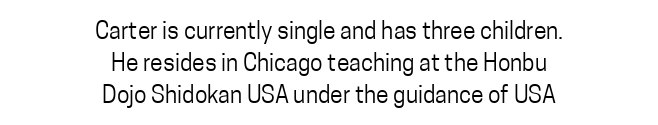
The image shows 23 px text type, upright; set centered, normal line spacing (1.39x), normal letter spacing, not underlined.
